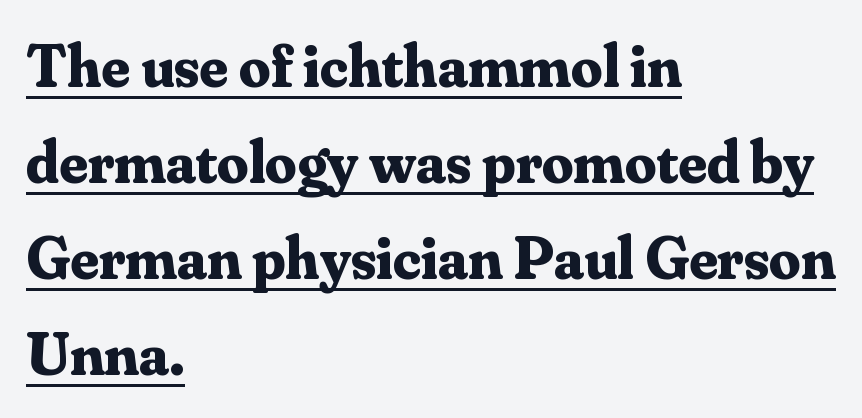
Summary of weight: heavy, a full bold. Is there any slant? The stems are plumb. Short and long lines alike share a common starting point at left. This sample uses a serif face. You could not count columns in this text — the font is proportionally spaced. Check the space under the baseline: a stroke is drawn there.
